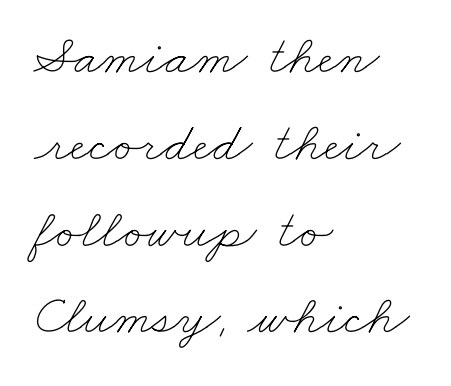
Q: Is the text bold? A: No.
Q: Is the text underlined? A: No.
Q: How is the paragraph aligned? A: Left-aligned.
Q: Is the spacing between letters normal or unusually wide? A: Normal.
Q: Is the spacing between lines tight, normal or loose? A: Normal.
Q: Width (condensed, normal, or wide)? A: Wide.
Q: Stroke contrast? A: Low.
Q: x-height? A: Small.
Q: Monospaced? A: No.
